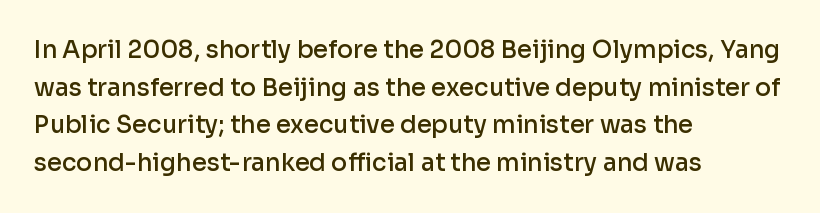
{"italic": "no", "bold": "semi", "underline": "no", "align": "left", "line_spacing": "normal", "line_spacing_ratio": 1.57, "letter_spacing": "normal", "letter_spacing_em": 0.0, "glyph_px": 24}
